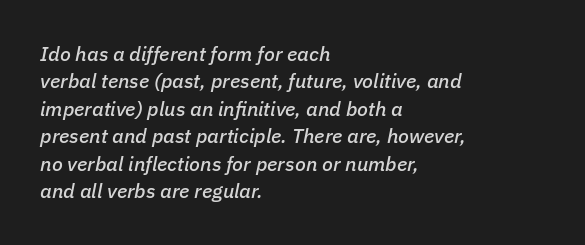
{"italic": "yes", "lean": "right", "slant_degrees": 11, "underline": "no", "align": "left", "line_spacing": "normal", "line_spacing_ratio": 1.37, "letter_spacing": "normal", "letter_spacing_em": 0.0, "glyph_px": 20}
